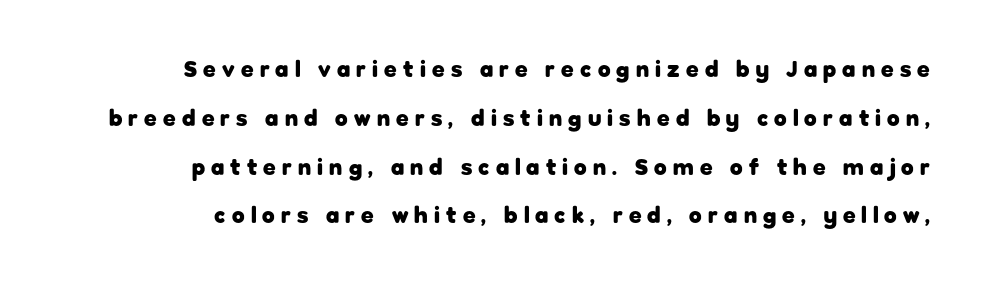
Q: Is the text bold? A: Yes.
Q: Is the text italic (slanted)? A: No, it is upright.
Q: Is the text underlined? A: No.
Q: How is the paragraph aligned? A: Right-aligned.
Q: Is the spacing between letters normal or unusually wide? A: Unusually wide.
Q: Is the spacing between lines tight, normal or loose? A: Loose.
